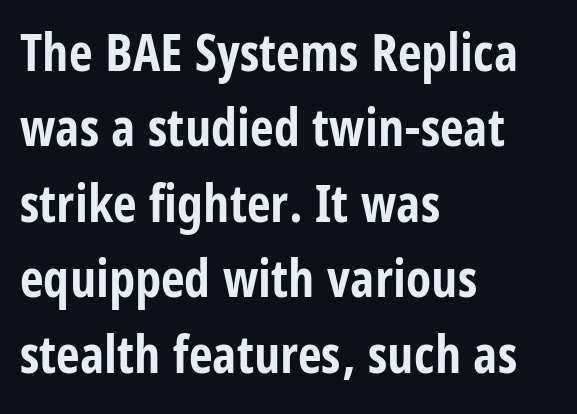
The image shows 52 px bold, condensed sans-serif type, upright; set left-aligned, normal line spacing (1.45x), normal letter spacing, not underlined; low stroke contrast and a large x-height.
